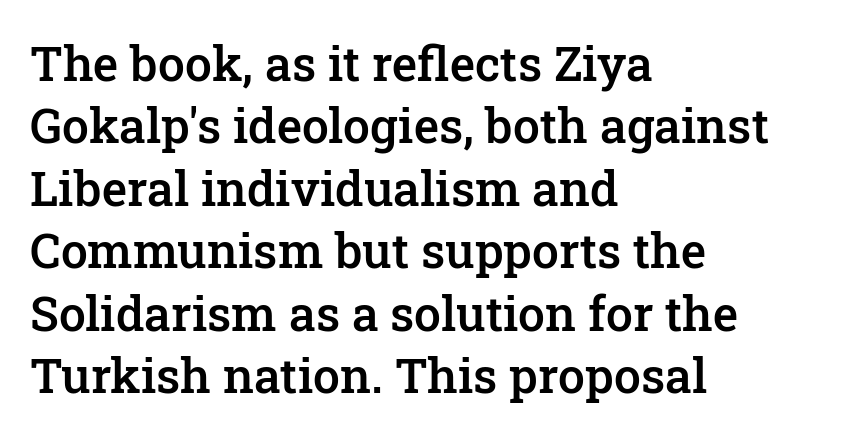
Q: Is the text bold? A: Semi-bold.
Q: Is the text italic (slanted)? A: No, it is upright.
Q: Is the typeface a serif or a sans-serif typeface? A: Serif.
Q: Is the text underlined? A: No.
Q: How is the paragraph aligned? A: Left-aligned.
Q: Is the spacing between letters normal or unusually wide? A: Normal.
Q: Is the spacing between lines tight, normal or loose? A: Normal.
Q: Width (condensed, normal, or wide)? A: Normal.
Q: Stroke contrast? A: Low.
Q: x-height? A: Medium.
Q: Monospaced? A: No.
